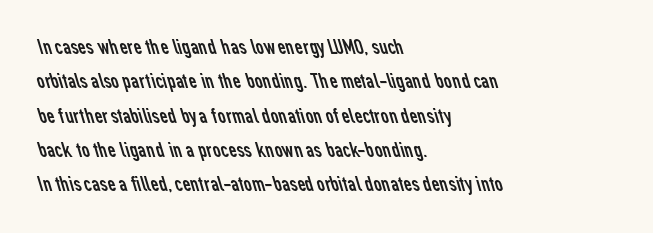
{"bold": "no", "underline": "no", "align": "left", "line_spacing": "normal", "line_spacing_ratio": 1.56, "letter_spacing": "normal", "letter_spacing_em": 0.0, "glyph_px": 22}
